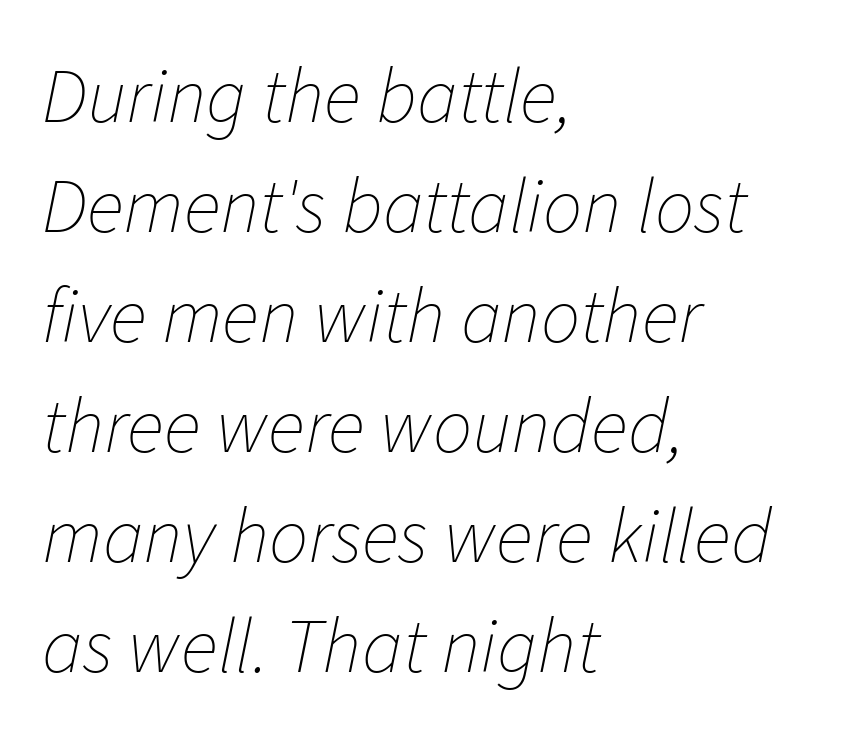
No letter is thick-stroked: the sample isn't bold. Proportional: the letters do not fall into vertical columns. Nobody drew a line under any word here. This block has exactly the height ordinary leading produces. Quick note: italic. Alignment: flush left.
